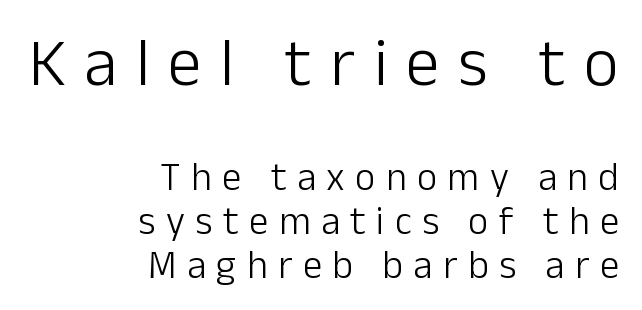
{"serif": "no", "italic": "no", "bold": "no", "weight": "light", "width": "normal", "stroke_contrast": "low", "x_height": "medium", "monospaced": "no", "underline": "no", "align": "right", "line_spacing": "tight", "line_spacing_ratio": 1.13, "letter_spacing": "wide", "letter_spacing_em": 0.27, "larger_block": "first", "size_ratio": 1.74, "glyph_px": 68}
